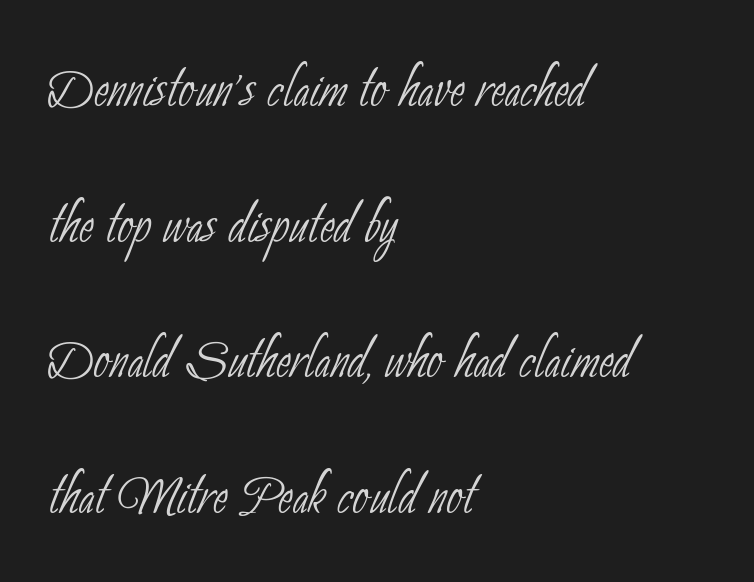
{"serif": "no", "bold": "no", "weight": "thin", "width": "condensed", "stroke_contrast": "low", "x_height": "small", "monospaced": "no", "underline": "no", "align": "left", "line_spacing": "loose", "line_spacing_ratio": 1.91, "letter_spacing": "normal", "letter_spacing_em": 0.0, "glyph_px": 71}
